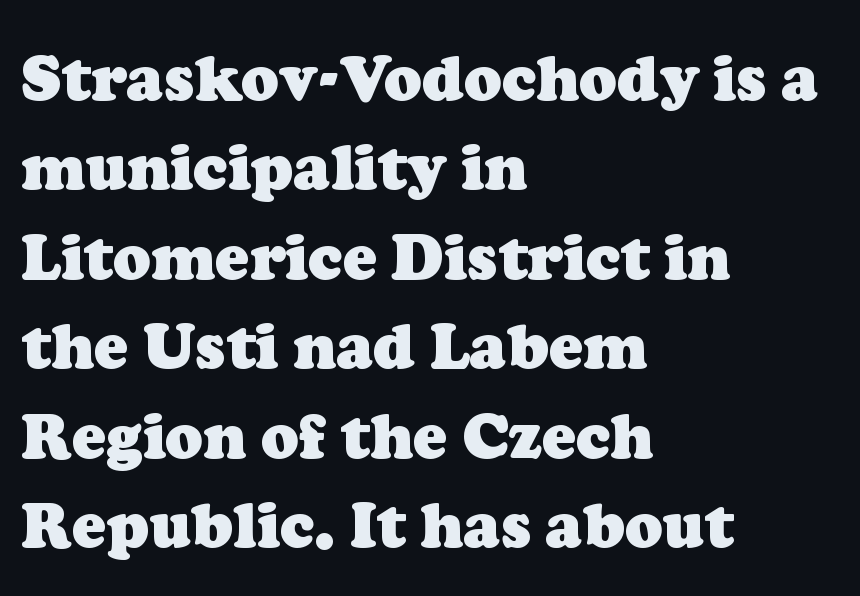
Q: Is the text bold? A: Yes.
Q: Is the typeface a serif or a sans-serif typeface? A: Serif.
Q: Is the text underlined? A: No.
Q: How is the paragraph aligned? A: Left-aligned.
Q: Is the spacing between letters normal or unusually wide? A: Normal.
Q: Is the spacing between lines tight, normal or loose? A: Normal.
Q: Width (condensed, normal, or wide)? A: Normal.
Q: Stroke contrast? A: Low.
Q: x-height? A: Medium.
Q: Monospaced? A: No.
